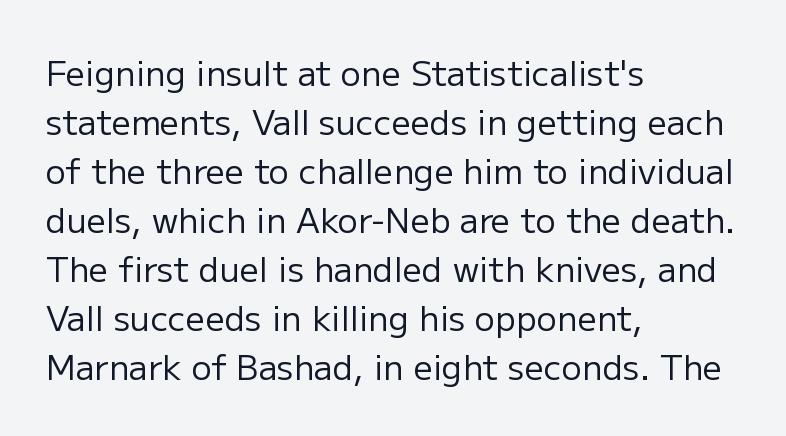
Q: Is the text bold? A: No.
Q: Is the text italic (slanted)? A: No, it is upright.
Q: Is the typeface a serif or a sans-serif typeface? A: Sans-serif.
Q: Is the text underlined? A: No.
Q: How is the paragraph aligned? A: Left-aligned.
Q: Is the spacing between letters normal or unusually wide? A: Normal.
Q: Is the spacing between lines tight, normal or loose? A: Normal.
Q: Width (condensed, normal, or wide)? A: Normal.
Q: Stroke contrast? A: Low.
Q: x-height? A: Medium.
Q: Monospaced? A: No.
